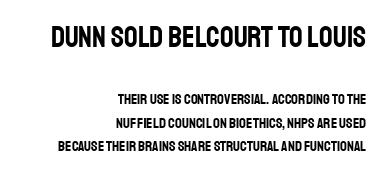
The image shows 30 px condensed sans-serif type, upright; set right-aligned, normal line spacing (1.57x), normal letter spacing, not underlined; the first (top) block is 2.0x larger; low stroke contrast and a large x-height.
